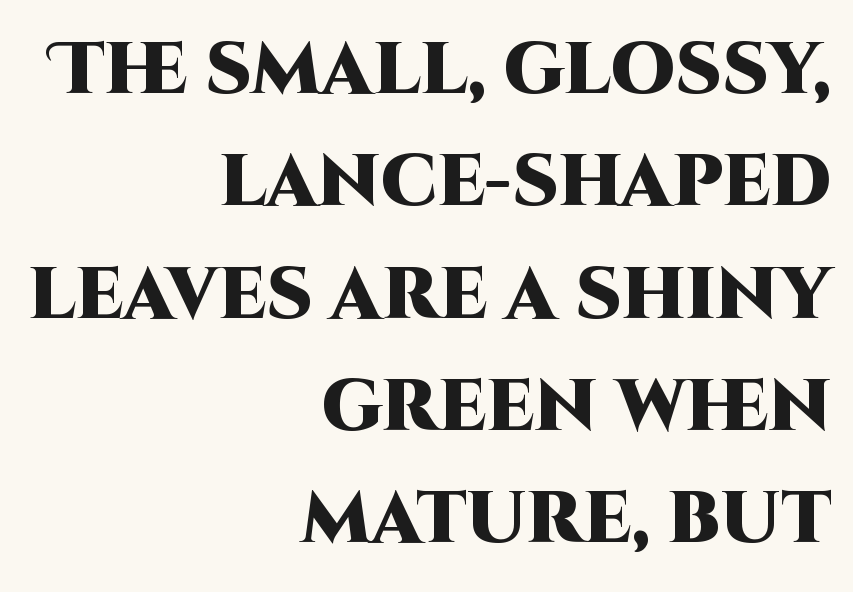
{"serif": "no", "italic": "no", "bold": "yes", "weight": "heavy", "width": "normal", "stroke_contrast": "high", "x_height": "large", "monospaced": "no", "underline": "no", "align": "right", "line_spacing": "normal", "line_spacing_ratio": 1.56, "letter_spacing": "normal", "letter_spacing_em": 0.0, "glyph_px": 72}
